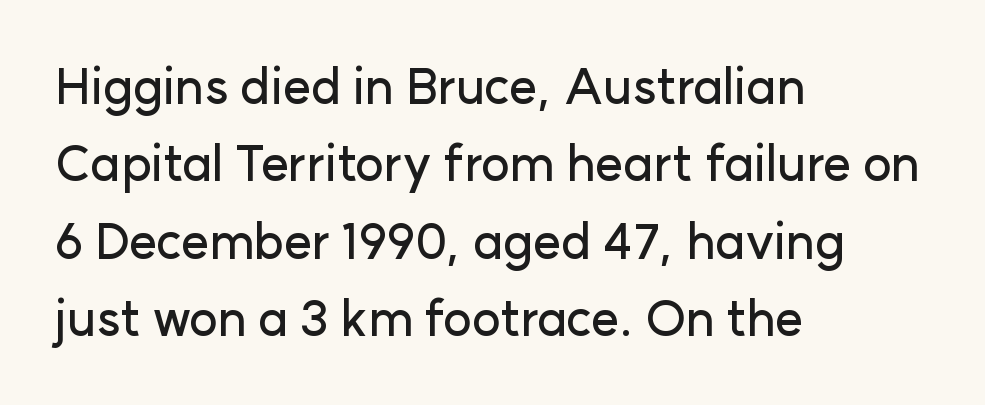
Q: Is the text italic (slanted)? A: No, it is upright.
Q: Is the typeface a serif or a sans-serif typeface? A: Sans-serif.
Q: Is the text underlined? A: No.
Q: How is the paragraph aligned? A: Left-aligned.
Q: Is the spacing between letters normal or unusually wide? A: Normal.
Q: Is the spacing between lines tight, normal or loose? A: Normal.
Q: Width (condensed, normal, or wide)? A: Normal.
Q: Stroke contrast? A: Low.
Q: x-height? A: Medium.
Q: Monospaced? A: No.
